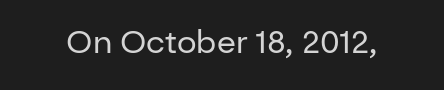
The image shows 31 px regular-weight sans-serif type, upright; set normal letter spacing, not underlined; low stroke contrast and a medium x-height.
